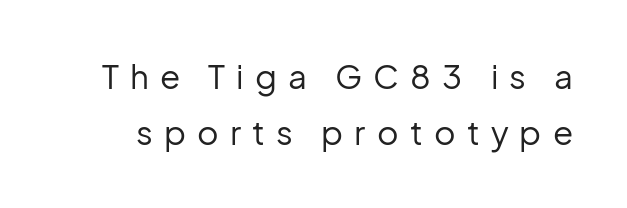
Notice how the stems are strictly vertical — no italics here. Counters stay open thanks to moderate or lighter strokes. Character widths vary here, with narrow letters taking less room than wide ones. You can tell from the bare stems that sans-serif type was used. Display-style spreading of the glyphs; the letterfit is very open. The words here are not underlined.
